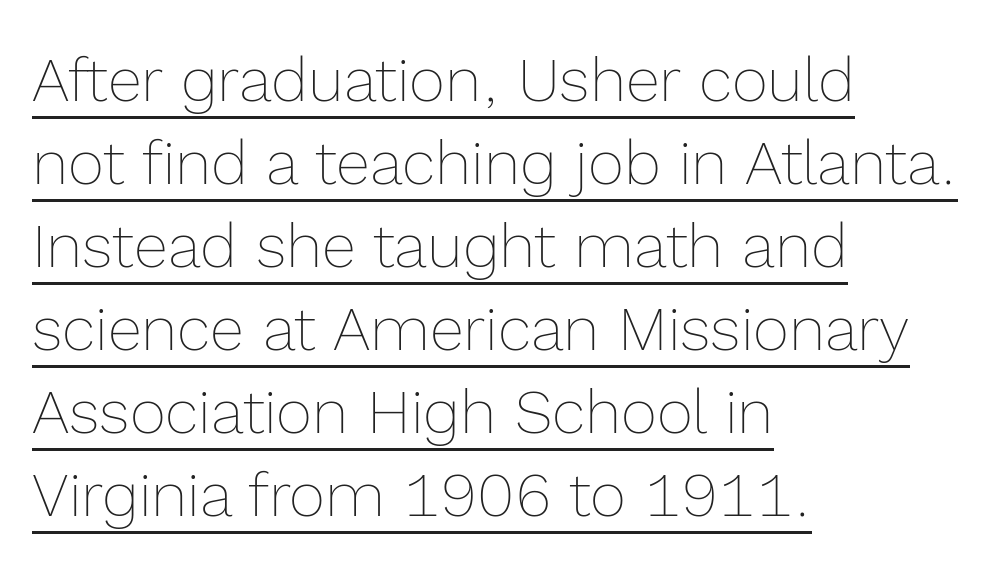
The image shows 62 px thin type, upright; set left-aligned, normal line spacing (1.34x), normal letter spacing, underlined; a medium x-height.
